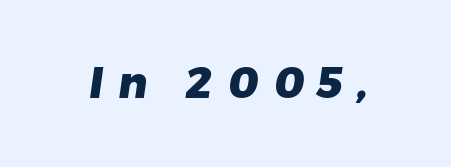
Q: Is the text bold? A: Yes.
Q: Is the typeface a serif or a sans-serif typeface? A: Sans-serif.
Q: Is the text underlined? A: No.
Q: Is the spacing between letters normal or unusually wide? A: Unusually wide.
Q: Width (condensed, normal, or wide)? A: Normal.
Q: Stroke contrast? A: Low.
Q: x-height? A: Medium.
Q: Monospaced? A: No.
